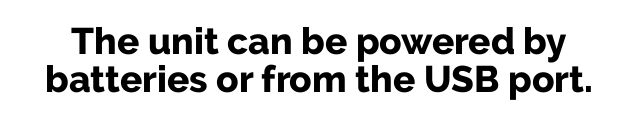
Serifs: no, the terminals of the letterforms are clean. Ascenders rise straight up at ninety degrees. The words here are not underlined. Varying glyph widths throughout — classic text-font behaviour. Short note: letters normally spaced. Cramped leading.
